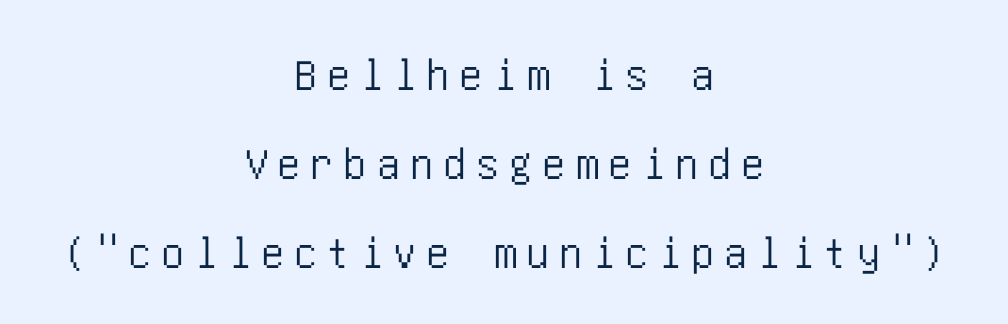
Q: Is the text italic (slanted)? A: No, it is upright.
Q: Is the typeface a serif or a sans-serif typeface? A: Sans-serif.
Q: Is the text underlined? A: No.
Q: How is the paragraph aligned? A: Centered.
Q: Is the spacing between letters normal or unusually wide? A: Unusually wide.
Q: Is the spacing between lines tight, normal or loose? A: Loose.
Q: Width (condensed, normal, or wide)? A: Condensed.
Q: Stroke contrast? A: Low.
Q: x-height? A: Large.
